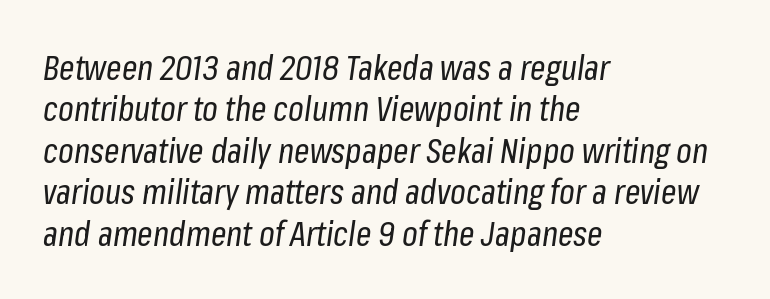
Q: Is the text bold? A: No.
Q: Is the text italic (slanted)? A: Yes, it leans right by about 8 degrees.
Q: Is the text underlined? A: No.
Q: How is the paragraph aligned? A: Left-aligned.
Q: Is the spacing between letters normal or unusually wide? A: Normal.
Q: Width (condensed, normal, or wide)? A: Condensed.
Q: Stroke contrast? A: Low.
Q: x-height? A: Medium.
Q: Monospaced? A: No.
